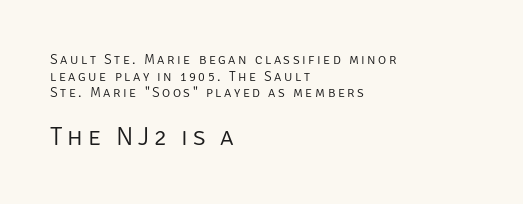
Q: Is the text bold? A: No.
Q: Is the text italic (slanted)? A: No, it is upright.
Q: Is the text underlined? A: No.
Q: How is the paragraph aligned? A: Left-aligned.
Q: Which block of text is set in a larger size, the first (top) or the second (bottom)? A: The second (bottom) one.
